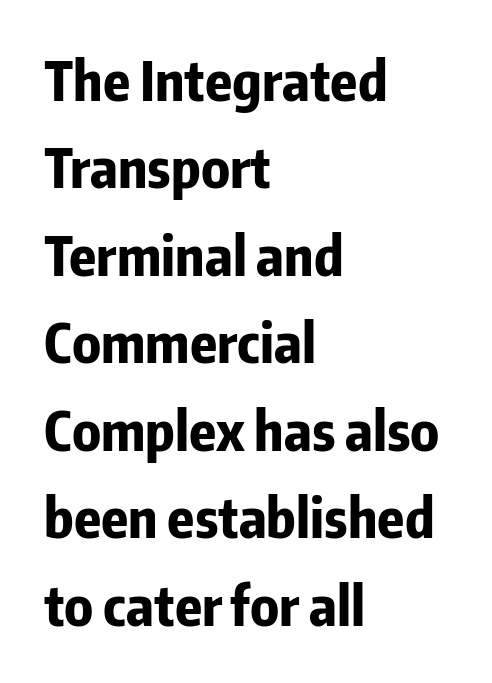
Q: Is the text bold? A: Yes.
Q: Is the text italic (slanted)? A: No, it is upright.
Q: Is the typeface a serif or a sans-serif typeface? A: Sans-serif.
Q: Is the text underlined? A: No.
Q: How is the paragraph aligned? A: Left-aligned.
Q: Is the spacing between letters normal or unusually wide? A: Normal.
Q: Is the spacing between lines tight, normal or loose? A: Normal.
Q: Width (condensed, normal, or wide)? A: Condensed.
Q: Stroke contrast? A: Low.
Q: x-height? A: Medium.
Q: Monospaced? A: No.
